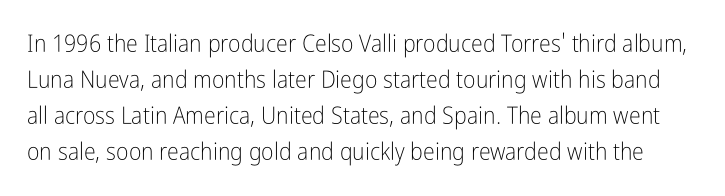
Q: Is the text bold? A: No.
Q: Is the text italic (slanted)? A: No, it is upright.
Q: Is the text underlined? A: No.
Q: Is the spacing between letters normal or unusually wide? A: Normal.
Q: Is the spacing between lines tight, normal or loose? A: Normal.
